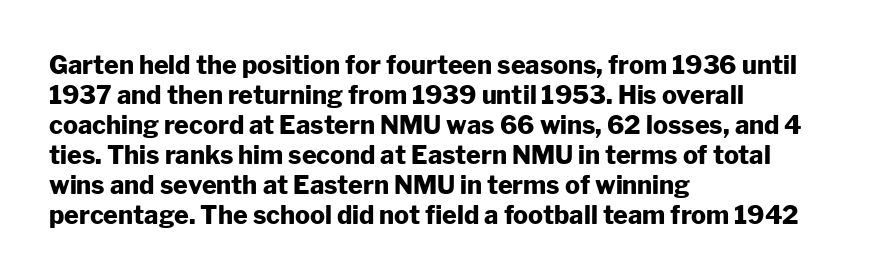
Default kerning and tracking; the words read as compact shapes. The letters stand upright; this is a roman face. Pretty heavy lettering here — definitely bold. The words here are not underlined.
